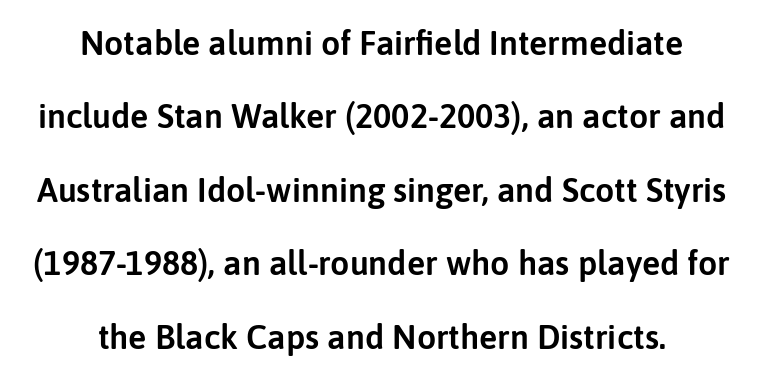
The image shows 34 px sans-serif type, upright; set centered, loose line spacing (2.16x), normal letter spacing, not underlined; low stroke contrast and a medium x-height.
